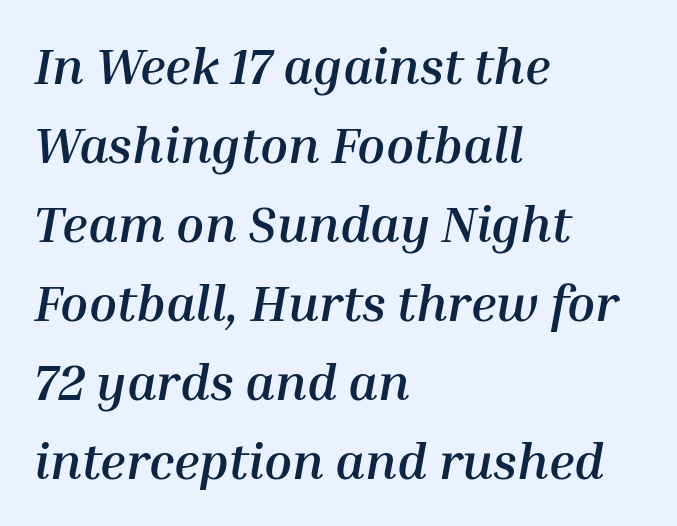
The image shows 51 px semibold type, italic (leaning right); set left-aligned, normal line spacing (1.55x), normal letter spacing, not underlined; medium stroke contrast and a medium x-height.
